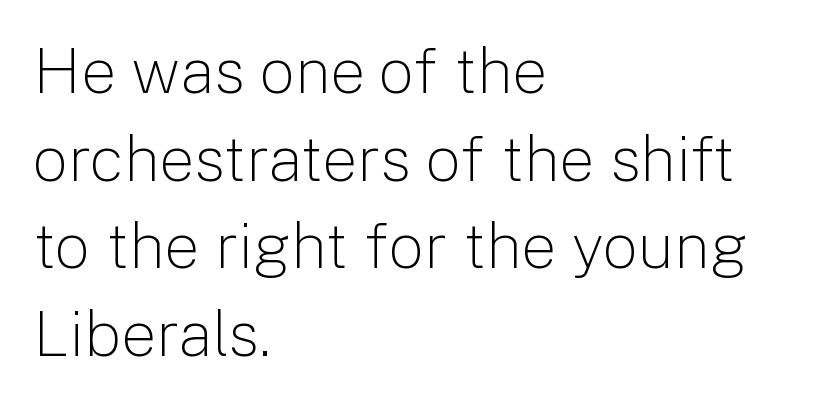
Stroke terminals: plain, sans-serif. Look at the tracking — it's just the regular setting, nothing added. The weight would be labelled regular, book, light, or lighter still. Ascenders rise straight up at ninety degrees. The passage shown is typed in a proportional face where columns would drift.
